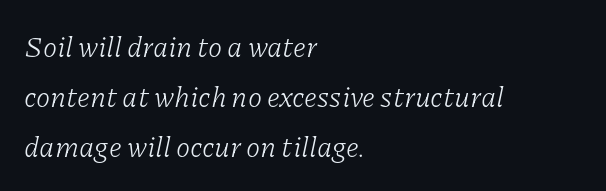
The space beneath each line is pristine and unruled. The letters carry serifs — small finishing strokes at the ends of their stems. The face used here is rendered with its standard letterfit. Is the stroke heavy? The answer is a plain regular-or-lighter. Slanted lettering throughout.
